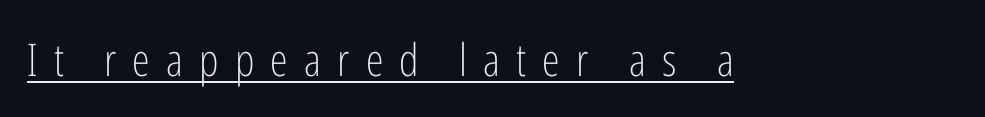
{"serif": "no", "italic": "no", "bold": "no", "weight": "light", "width": "condensed", "stroke_contrast": "low", "x_height": "medium", "monospaced": "no", "underline": "yes", "letter_spacing": "wide", "letter_spacing_em": 0.36, "glyph_px": 45}
